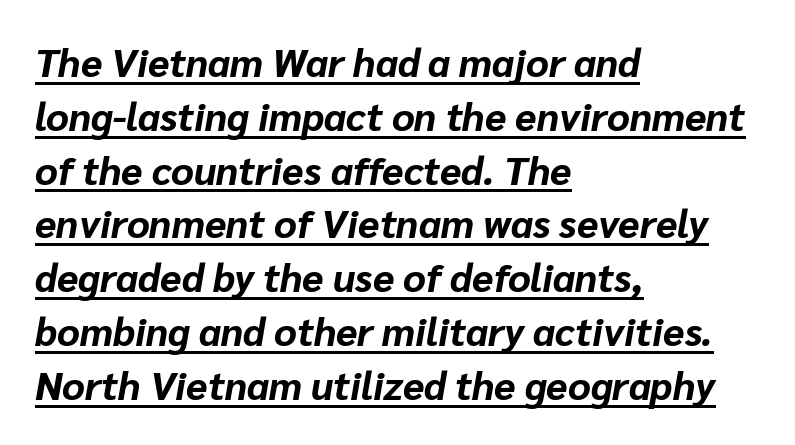
Q: Is the text bold? A: Yes.
Q: Is the text italic (slanted)? A: Yes, it leans right by about 10 degrees.
Q: Is the text underlined? A: Yes.
Q: How is the paragraph aligned? A: Left-aligned.
Q: Is the spacing between letters normal or unusually wide? A: Normal.
Q: Is the spacing between lines tight, normal or loose? A: Normal.
Q: Width (condensed, normal, or wide)? A: Normal.
Q: Stroke contrast? A: Low.
Q: x-height? A: Medium.
Q: Monospaced? A: No.
